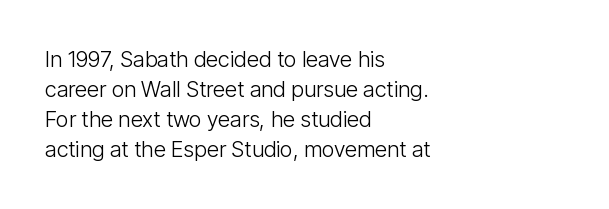
The letterforms sit shoulder to shoulder at normal distance. The space directly below the letters is spotless. Counters stay open thanks to moderate or lighter strokes. The vertical gap from one line to the next is medium. Ascenders rise straight up at ninety degrees. The ragged edge is on the right, which tells us the setting is flush left.
